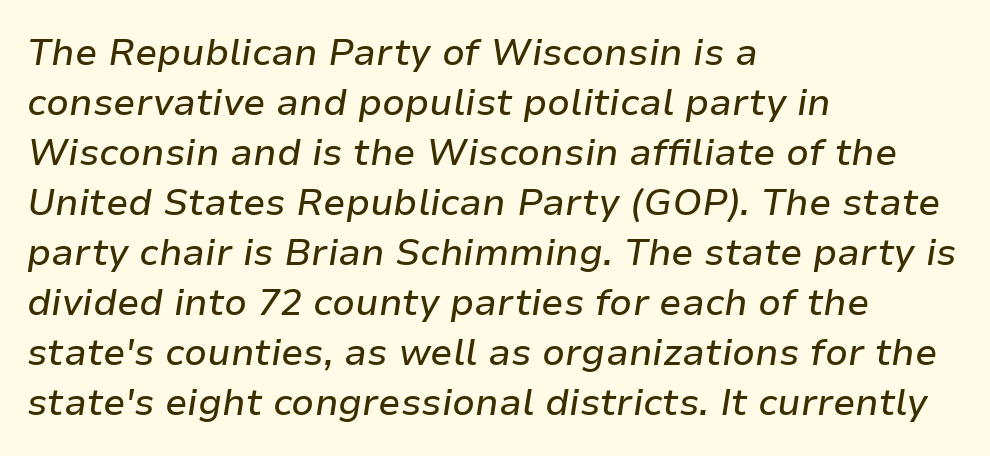
This sample uses plain, unmodified letter spacing. Looking at the ascenders, they clearly lean. The area under the type is left untouched. In CSS terms this would be text-align: left. Horizontal bands of white between lines are of average thickness. Varying glyph widths throughout — classic text-font behaviour.
